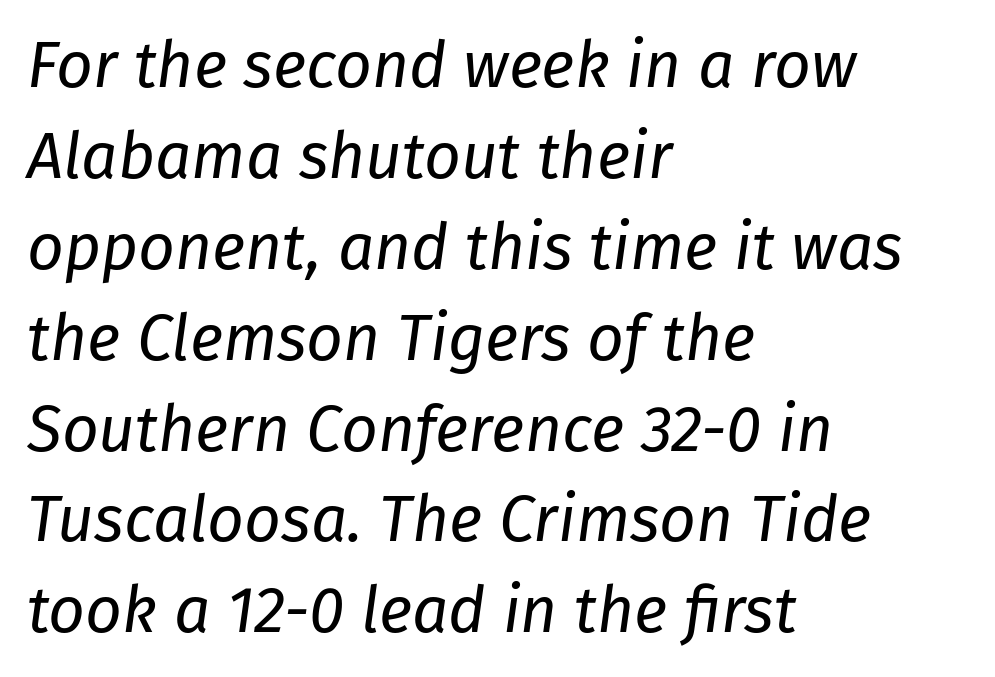
The image shows 64 px regular-weight type, italic (leaning right); set left-aligned, normal line spacing (1.42x), normal letter spacing, not underlined; low stroke contrast and a medium x-height.
